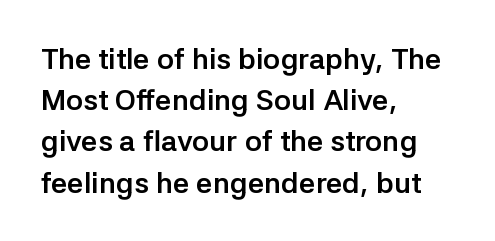
Q: Is the text bold? A: Yes.
Q: Is the text italic (slanted)? A: No, it is upright.
Q: Is the typeface a serif or a sans-serif typeface? A: Sans-serif.
Q: Is the text underlined? A: No.
Q: How is the paragraph aligned? A: Left-aligned.
Q: Is the spacing between letters normal or unusually wide? A: Normal.
Q: Is the spacing between lines tight, normal or loose? A: Normal.
Q: Width (condensed, normal, or wide)? A: Normal.
Q: Stroke contrast? A: Low.
Q: x-height? A: Medium.
Q: Monospaced? A: No.
